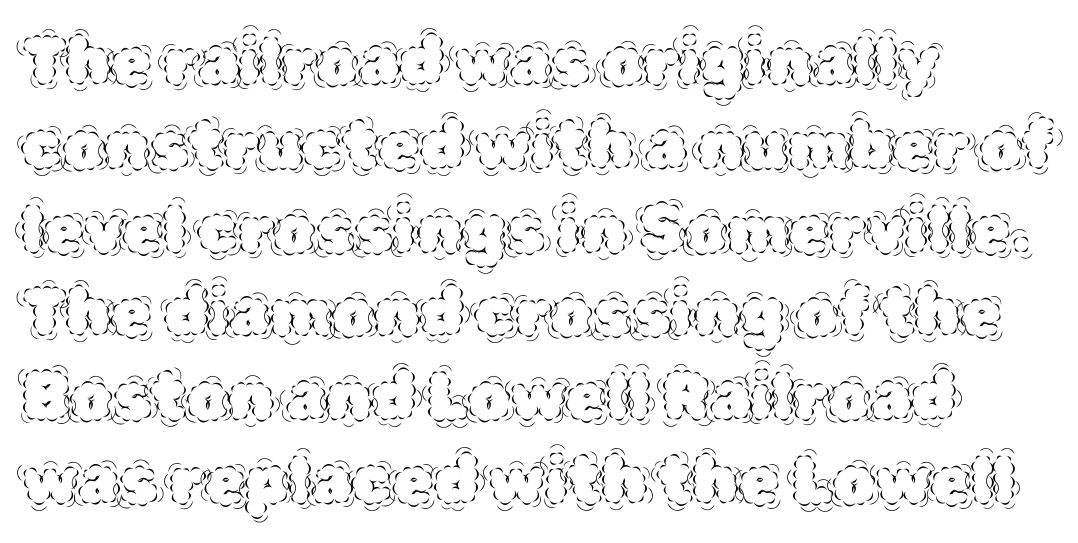
{"italic": "no", "bold": "no", "weight": "thin", "width": "normal", "x_height": "large", "monospaced": "no", "underline": "no", "align": "left", "line_spacing": "normal", "line_spacing_ratio": 1.27, "letter_spacing": "normal", "letter_spacing_em": 0.0, "glyph_px": 66}
